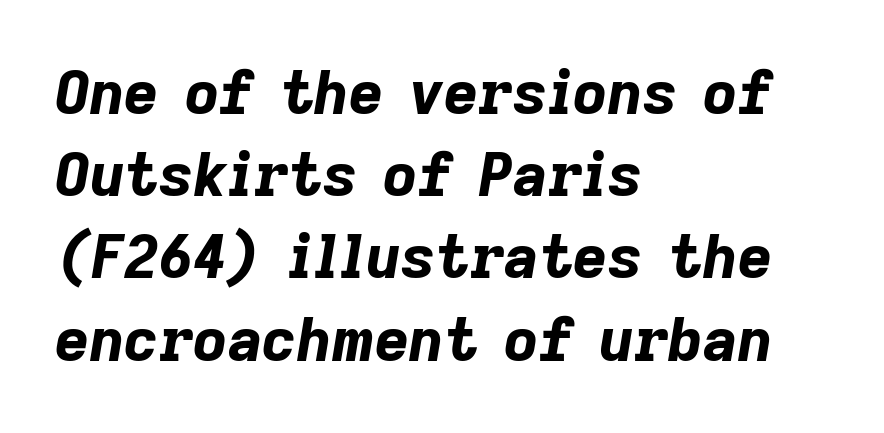
Emphasis by weight is at full strength: bold. The letters sit at their default tracking, neither squeezed nor spread. Each letter keeps its own natural width here, so spacing adapts to shape. Rows of type keep a routine distance in the vertical direction. Descenders are the only things crossing below the line. A classic flush-left, rag-right setting is used for this passage.
